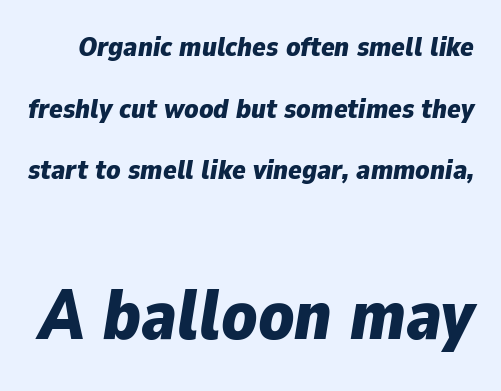
Q: Is the text bold? A: Yes.
Q: Is the text italic (slanted)? A: Yes, it leans right by about 9 degrees.
Q: Is the text underlined? A: No.
Q: Is the spacing between letters normal or unusually wide? A: Normal.
Q: Is the spacing between lines tight, normal or loose? A: Loose.
Q: Which block of text is set in a larger size, the first (top) or the second (bottom)? A: The second (bottom) one.
Q: Width (condensed, normal, or wide)? A: Normal.
Q: Stroke contrast? A: Low.
Q: x-height? A: Medium.
Q: Monospaced? A: No.
